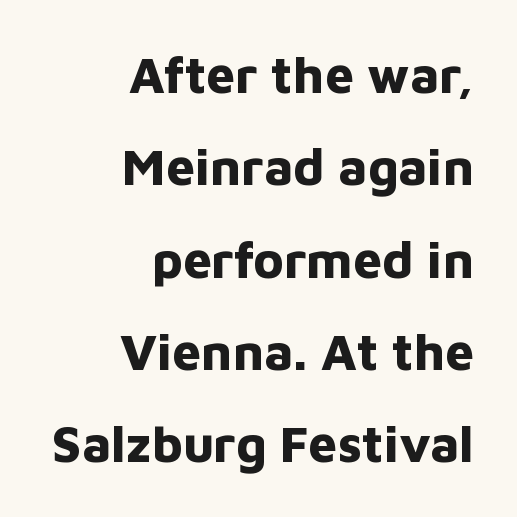
The image shows 51 px bold sans-serif type, upright; set right-aligned, line spacing 1.81x, normal letter spacing, not underlined; low stroke contrast and a medium x-height.
